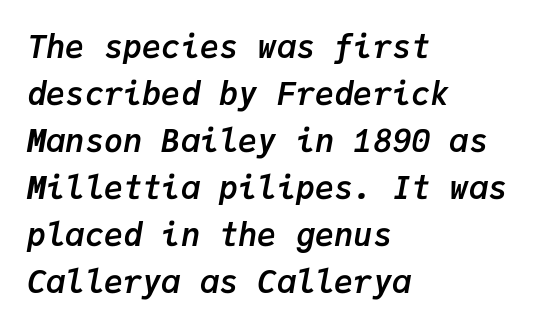
{"italic": "yes", "lean": "right", "slant_degrees": 9, "bold": "yes", "weight": "semibold", "width": "normal", "stroke_contrast": "low", "x_height": "medium", "monospaced": "yes", "underline": "no", "align": "left", "line_spacing": "normal", "line_spacing_ratio": 1.47, "letter_spacing": "normal", "letter_spacing_em": 0.0, "glyph_px": 32}
